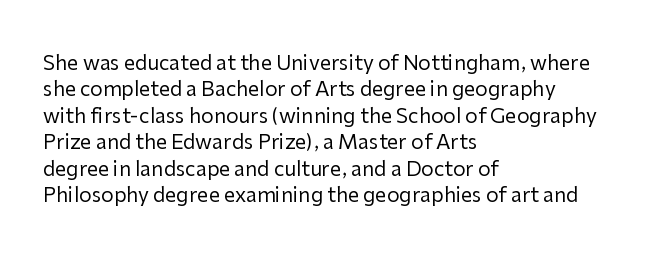
The image shows 20 px text type, upright; set left-aligned, normal line spacing (1.32x), normal letter spacing, not underlined.
